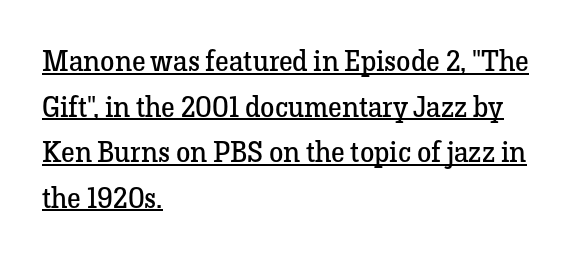
{"serif": "yes", "italic": "no", "bold": "no", "weight": "regular", "width": "normal", "stroke_contrast": "low", "x_height": "medium", "monospaced": "no", "underline": "yes", "align": "left", "line_spacing": "normal", "line_spacing_ratio": 1.57, "letter_spacing": "normal", "letter_spacing_em": 0.0, "glyph_px": 29}
